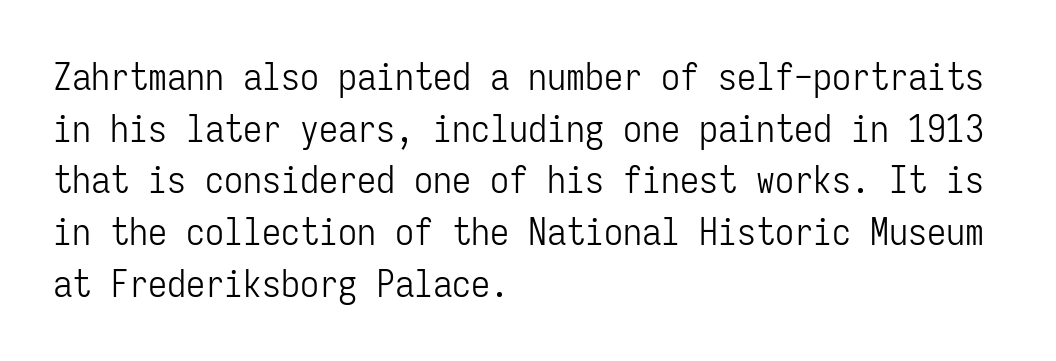
The image shows 38 px light, condensed sans-serif type, upright, monospaced; set left-aligned, normal line spacing (1.36x), normal letter spacing, not underlined; low stroke contrast and a medium x-height.
